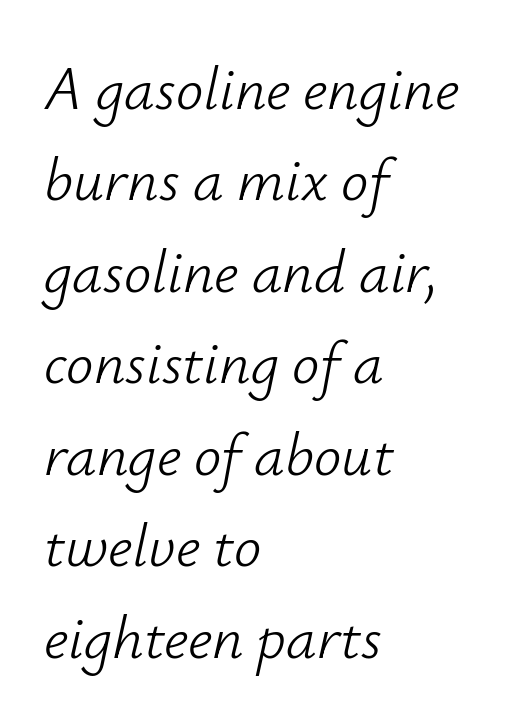
The image shows 61 px light type, italic (leaning right); set left-aligned, normal line spacing (1.5x), normal letter spacing, not underlined; low stroke contrast and a small x-height.
